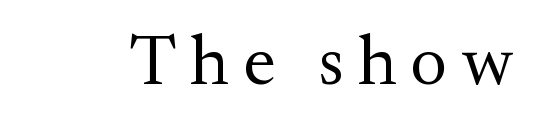
The passage shown is typeset with a serif family. The rendering uses natural spacing where letterforms have individual widths. This is the regular roman posture of the typeface. The baseline area is clear.
